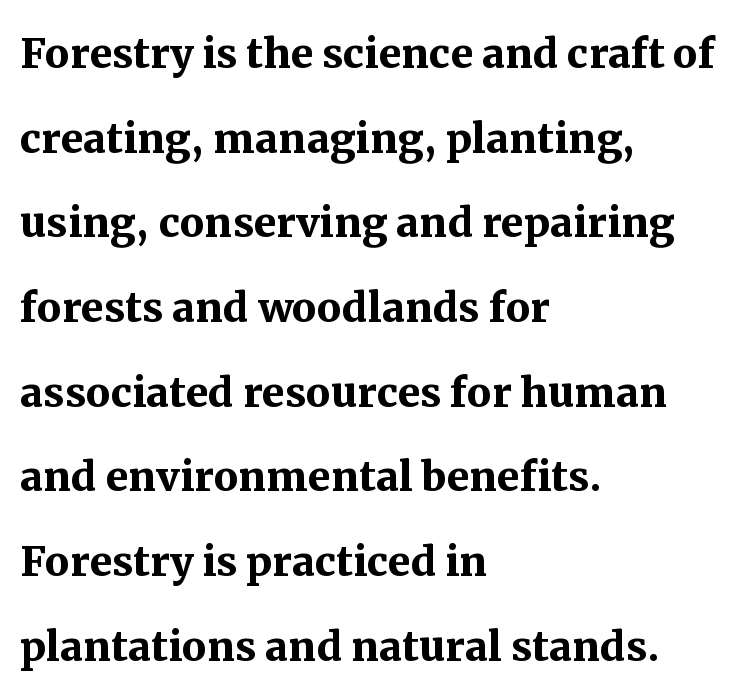
The image shows 55 px semibold serif type, upright; set left-aligned, normal line spacing (1.54x), normal letter spacing, not underlined; medium stroke contrast and a medium x-height.
